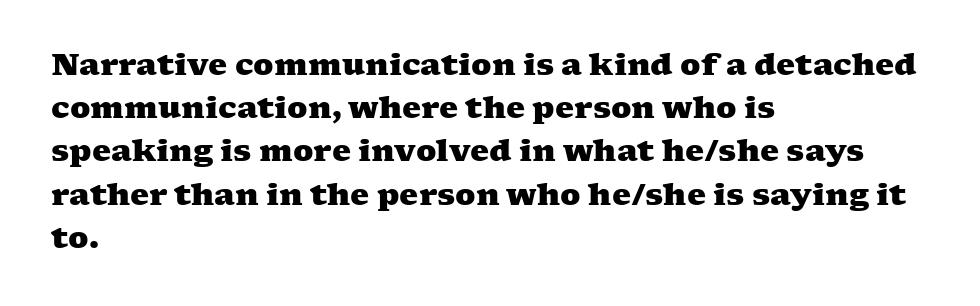
Q: Is the text bold? A: Yes.
Q: Is the typeface a serif or a sans-serif typeface? A: Serif.
Q: Is the text underlined? A: No.
Q: How is the paragraph aligned? A: Left-aligned.
Q: Is the spacing between letters normal or unusually wide? A: Normal.
Q: Is the spacing between lines tight, normal or loose? A: Normal.
Q: Width (condensed, normal, or wide)? A: Wide.
Q: Stroke contrast? A: Medium.
Q: x-height? A: Medium.
Q: Monospaced? A: No.
